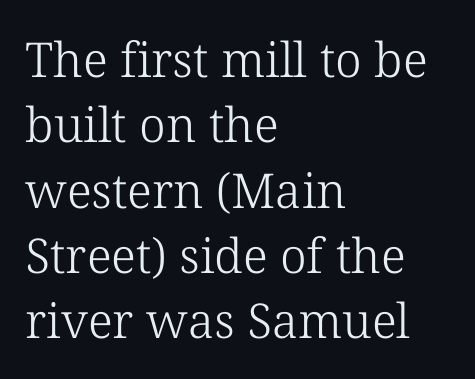
{"serif": "yes", "italic": "no", "bold": "no", "weight": "light", "width": "normal", "stroke_contrast": "low", "x_height": "medium", "monospaced": "no", "underline": "no", "align": "left", "line_spacing": "normal", "line_spacing_ratio": 1.36, "letter_spacing": "normal", "letter_spacing_em": 0.0, "glyph_px": 48}
